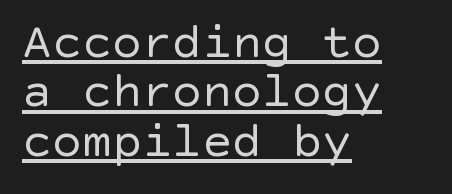
{"serif": "no", "italic": "no", "bold": "no", "weight": "regular", "width": "normal", "x_height": "large", "underline": "yes", "align": "left", "line_spacing": "tight", "line_spacing_ratio": 0.99, "letter_spacing": "normal", "letter_spacing_em": 0.0, "glyph_px": 50}
